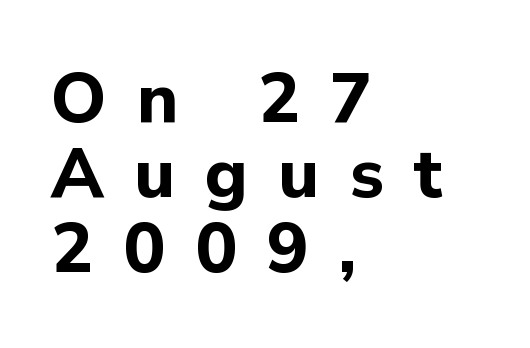
{"serif": "no", "italic": "no", "bold": "yes", "weight": "bold", "width": "normal", "stroke_contrast": "low", "x_height": "medium", "monospaced": "no", "underline": "no", "align": "left", "line_spacing": "tight", "line_spacing_ratio": 1.07, "letter_spacing": "wide", "letter_spacing_em": 0.43, "glyph_px": 70}
